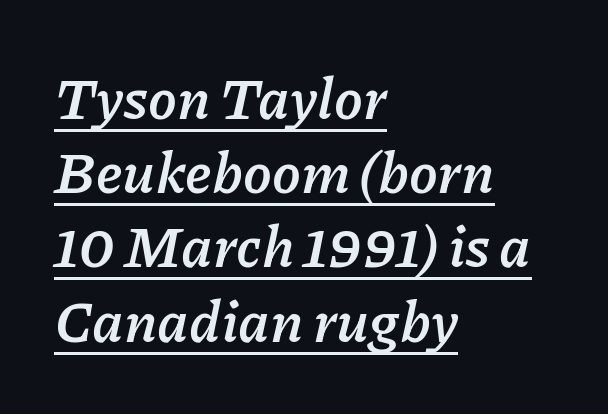
The image shows 58 px semibold type, italic (leaning right); set left-aligned, normal line spacing (1.28x), normal letter spacing, underlined; low stroke contrast and a medium x-height.
